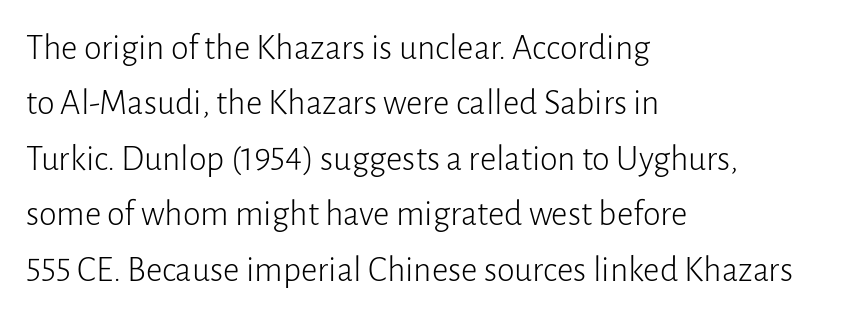
Q: Is the text bold? A: No.
Q: Is the text italic (slanted)? A: No, it is upright.
Q: Is the typeface a serif or a sans-serif typeface? A: Sans-serif.
Q: Is the text underlined? A: No.
Q: How is the paragraph aligned? A: Left-aligned.
Q: Is the spacing between letters normal or unusually wide? A: Normal.
Q: Is the spacing between lines tight, normal or loose? A: Normal.
Q: Width (condensed, normal, or wide)? A: Normal.
Q: Stroke contrast? A: Low.
Q: x-height? A: Medium.
Q: Monospaced? A: No.
